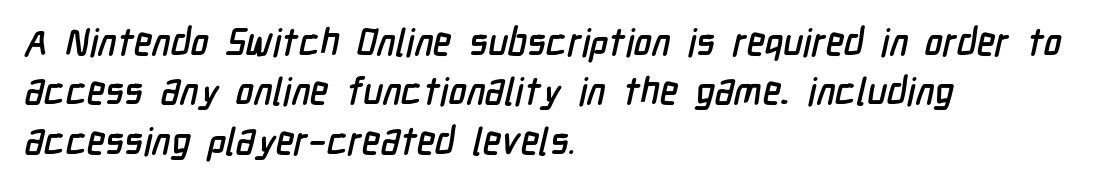
Leading: standard. Here the designer chose a conventional face with non-uniform glyph widths. The text block is weighted toward the left margin, trailing off unevenly rightward. This rendering employs a face without finishing strokes, i.e., a sans-serif.
